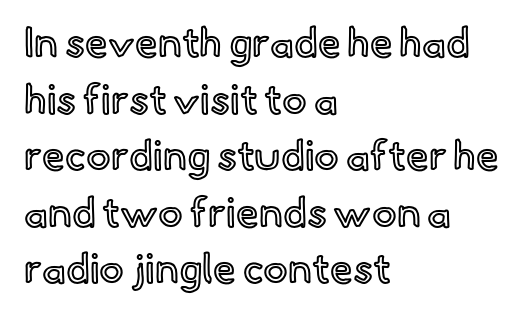
The image shows 41 px text type, upright; set left-aligned, normal line spacing (1.38x), normal letter spacing, not underlined; a small x-height.
